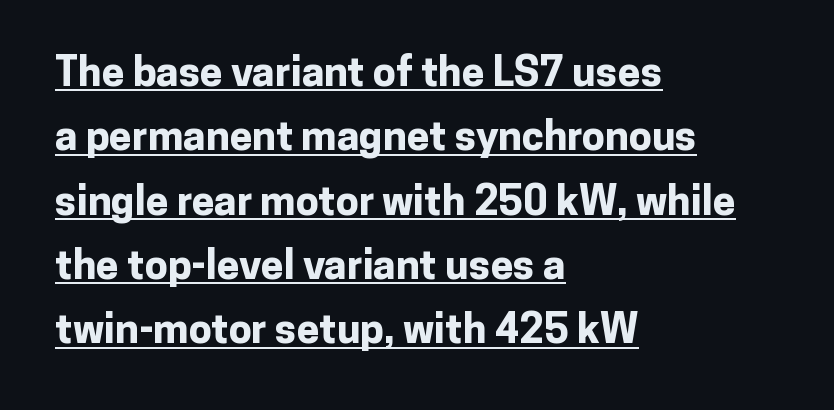
{"serif": "no", "italic": "no", "bold": "yes", "weight": "bold", "width": "normal", "stroke_contrast": "low", "x_height": "medium", "monospaced": "no", "underline": "yes", "align": "left", "line_spacing": "normal", "line_spacing_ratio": 1.57, "letter_spacing": "normal", "letter_spacing_em": 0.0, "glyph_px": 41}
